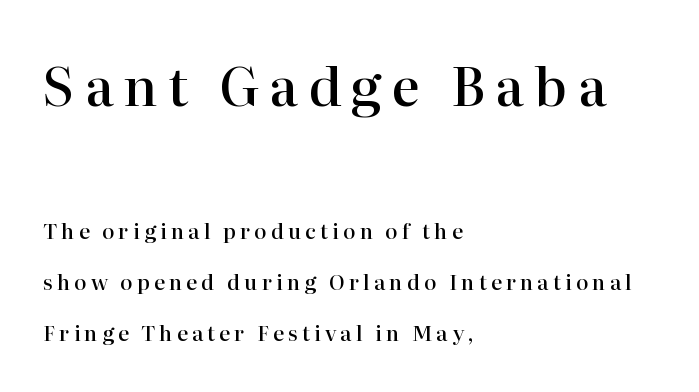
Q: Is the text bold? A: Semi-bold.
Q: Is the text italic (slanted)? A: No, it is upright.
Q: Is the typeface a serif or a sans-serif typeface? A: Serif.
Q: Is the text underlined? A: No.
Q: How is the paragraph aligned? A: Left-aligned.
Q: Is the spacing between lines tight, normal or loose? A: Loose.
Q: Which block of text is set in a larger size, the first (top) or the second (bottom)? A: The first (top) one.
Q: Width (condensed, normal, or wide)? A: Normal.
Q: Stroke contrast? A: High.
Q: x-height? A: Medium.
Q: Monospaced? A: No.
